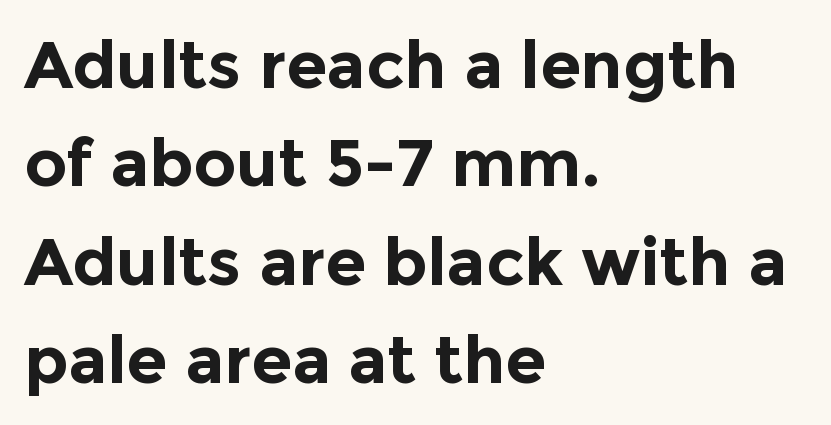
{"serif": "no", "italic": "no", "bold": "yes", "weight": "bold", "width": "normal", "x_height": "medium", "monospaced": "no", "underline": "no", "align": "left", "line_spacing": "normal", "line_spacing_ratio": 1.49, "letter_spacing": "normal", "letter_spacing_em": 0.0, "glyph_px": 66}
